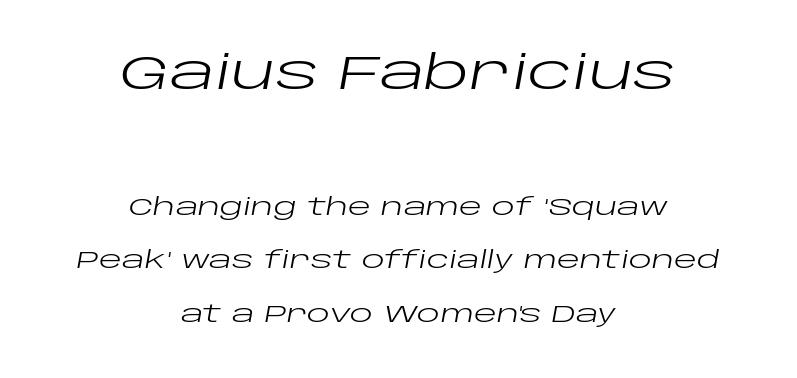
{"italic": "yes", "lean": "right", "slant_degrees": 10, "bold": "no", "weight": "regular", "width": "wide", "stroke_contrast": "low", "x_height": "large", "monospaced": "no", "underline": "no", "align": "center", "line_spacing": "loose", "line_spacing_ratio": 2.22, "letter_spacing": "normal", "letter_spacing_em": 0.0, "larger_block": "first", "size_ratio": 2.0, "glyph_px": 48}
